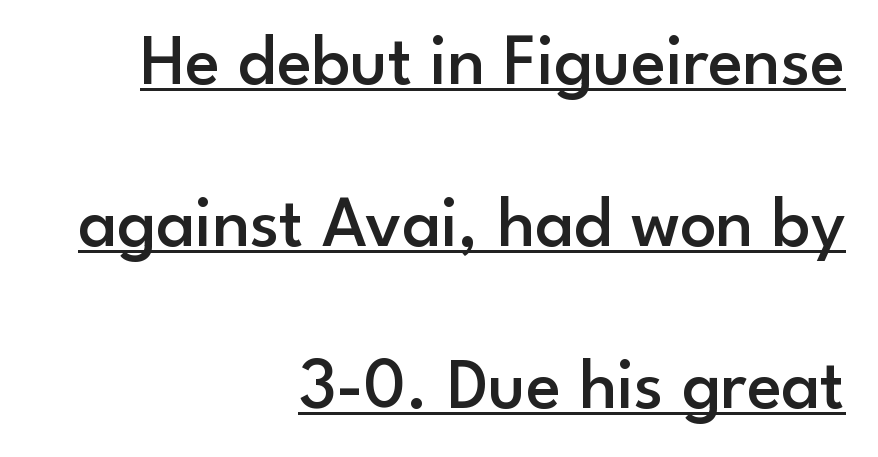
Q: Is the text bold? A: Semi-bold.
Q: Is the text italic (slanted)? A: No, it is upright.
Q: Is the typeface a serif or a sans-serif typeface? A: Sans-serif.
Q: Is the text underlined? A: Yes.
Q: How is the paragraph aligned? A: Right-aligned.
Q: Is the spacing between letters normal or unusually wide? A: Normal.
Q: Is the spacing between lines tight, normal or loose? A: Loose.
Q: Width (condensed, normal, or wide)? A: Normal.
Q: Stroke contrast? A: Low.
Q: x-height? A: Small.
Q: Monospaced? A: No.
